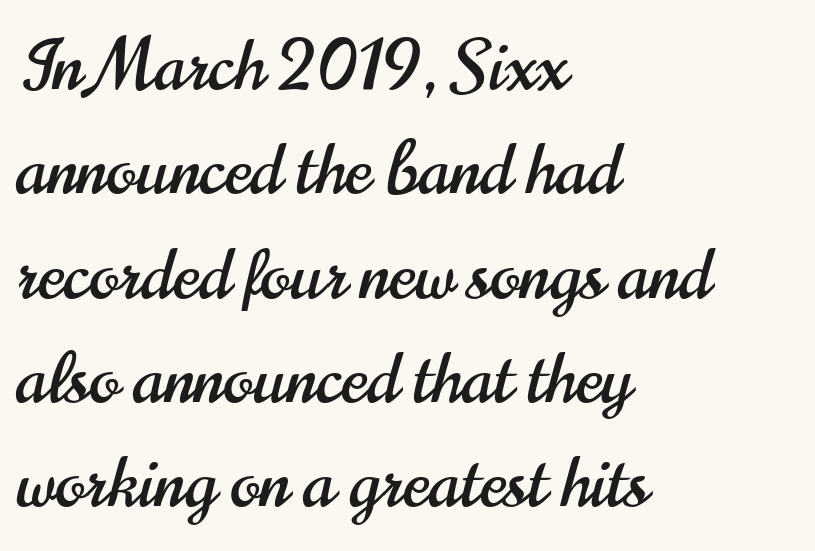
{"serif": "no", "width": "condensed", "stroke_contrast": "high", "x_height": "small", "monospaced": "no", "underline": "no", "align": "left", "line_spacing": "normal", "line_spacing_ratio": 1.47, "letter_spacing": "normal", "letter_spacing_em": 0.0, "glyph_px": 71}
